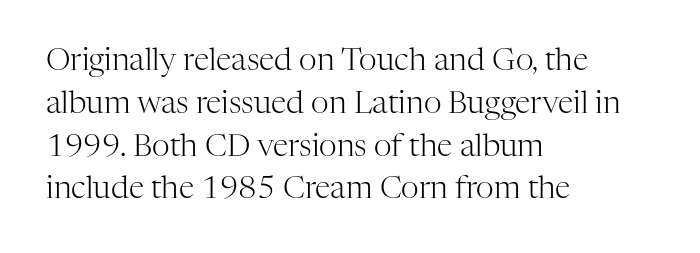
Q: Is the text bold? A: No.
Q: Is the text italic (slanted)? A: No, it is upright.
Q: Is the typeface a serif or a sans-serif typeface? A: Serif.
Q: Is the text underlined? A: No.
Q: How is the paragraph aligned? A: Left-aligned.
Q: Is the spacing between letters normal or unusually wide? A: Normal.
Q: Is the spacing between lines tight, normal or loose? A: Normal.
Q: Width (condensed, normal, or wide)? A: Normal.
Q: Stroke contrast? A: High.
Q: x-height? A: Medium.
Q: Monospaced? A: No.
